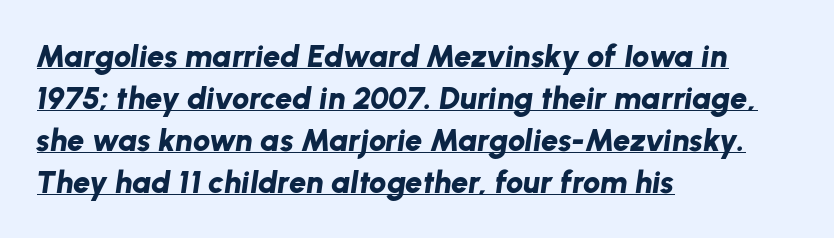
{"italic": "yes", "lean": "right", "slant_degrees": 8, "bold": "yes", "weight": "bold", "width": "normal", "stroke_contrast": "low", "x_height": "medium", "monospaced": "no", "underline": "yes", "align": "left", "line_spacing": "normal", "line_spacing_ratio": 1.35, "letter_spacing": "normal", "letter_spacing_em": 0.0, "glyph_px": 31}
